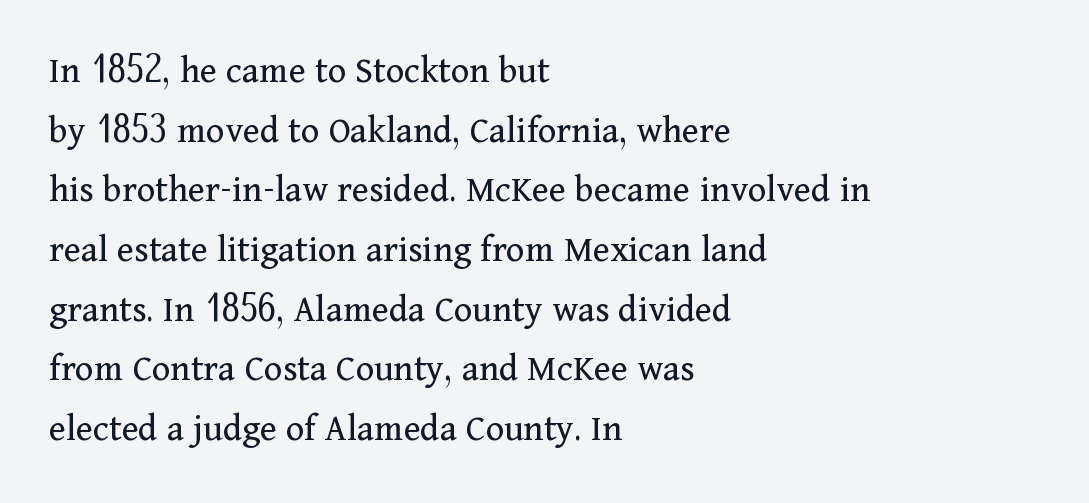
The foot of each line stays bare and open. The font is comparable to plain body text, perhaps lighter. Is this a fixed-width face? No — the glyphs have proportional, varying widths. The rendering anchors every line to the left-hand side. The letterforms sit shoulder to shoulder at normal distance.
